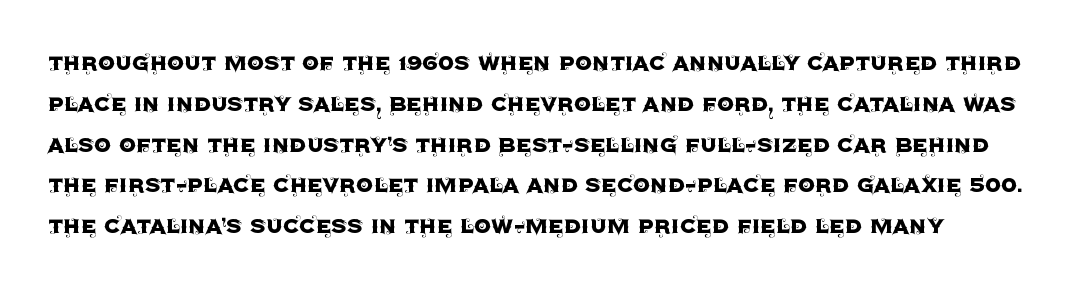
Q: Is the text italic (slanted)? A: No, it is upright.
Q: Is the text underlined? A: No.
Q: Is the spacing between letters normal or unusually wide? A: Normal.
Q: Is the spacing between lines tight, normal or loose? A: Normal.
